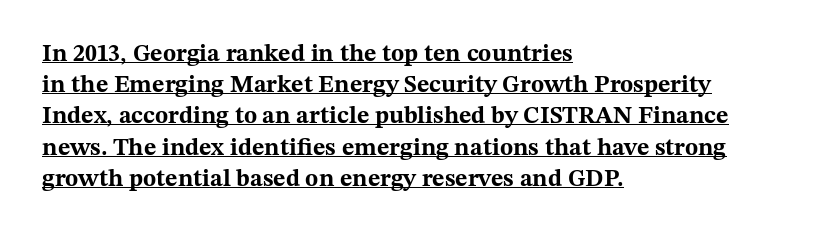
The image shows 24 px bold type, upright; set left-aligned, normal line spacing (1.3x), normal letter spacing, underlined.
